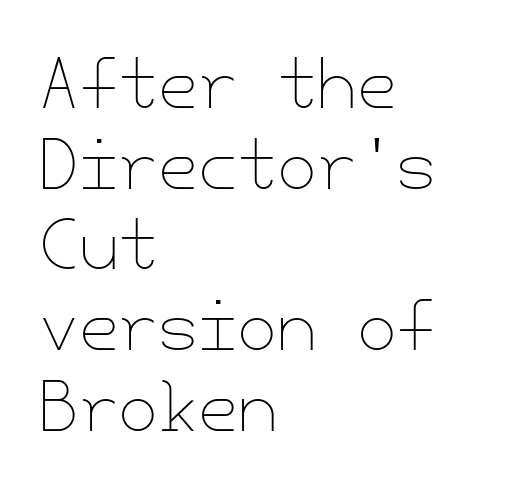
Q: Is the text bold? A: No.
Q: Is the text italic (slanted)? A: No, it is upright.
Q: Is the text underlined? A: No.
Q: How is the paragraph aligned? A: Left-aligned.
Q: Is the spacing between letters normal or unusually wide? A: Normal.
Q: Is the spacing between lines tight, normal or loose? A: Normal.
Q: Width (condensed, normal, or wide)? A: Normal.
Q: Stroke contrast? A: Low.
Q: x-height? A: Small.
